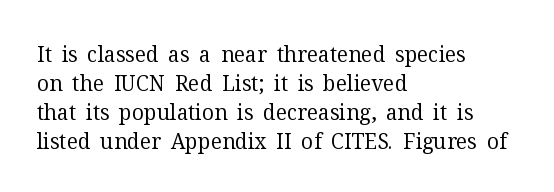
The image shows 21 px text type, upright; set left-aligned, normal line spacing (1.38x), normal letter spacing, not underlined.
